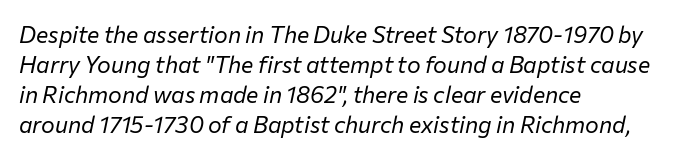
The image shows 23 px text type, italic (leaning right); set left-aligned, normal line spacing (1.31x), normal letter spacing, not underlined.
